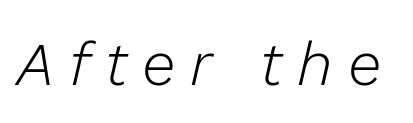
{"italic": "yes", "lean": "right", "slant_degrees": 13, "bold": "no", "weight": "light", "width": "normal", "stroke_contrast": "low", "x_height": "medium", "monospaced": "no", "underline": "no", "letter_spacing": "wide", "letter_spacing_em": 0.24, "glyph_px": 61}
